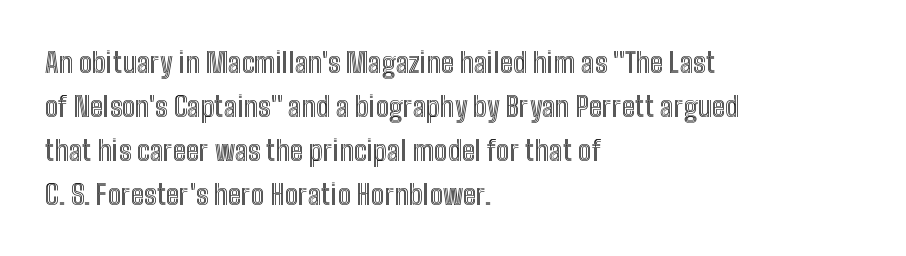
The image shows 28 px condensed type, upright; set left-aligned, normal line spacing (1.57x), normal letter spacing, not underlined; a medium x-height.
